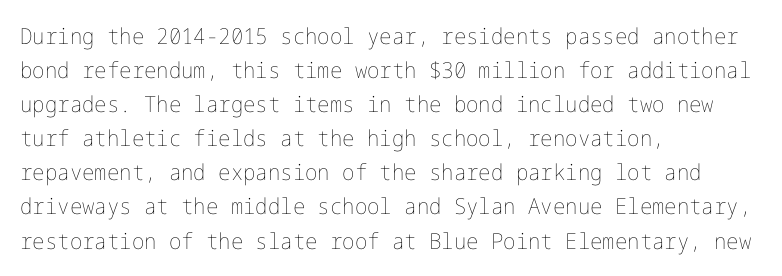
The image shows 22 px text type, upright; set left-aligned, normal line spacing (1.55x), normal letter spacing, not underlined.
